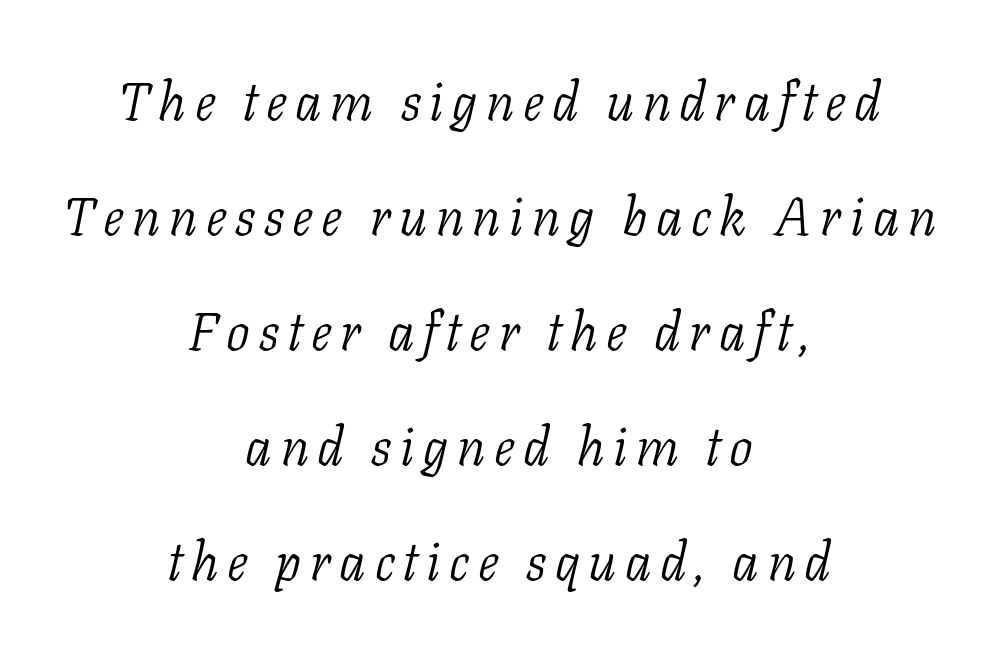
The image shows 53 px light serif type, italic (leaning right); set centered, loose line spacing (2.17x), not underlined; low stroke contrast and a medium x-height.
